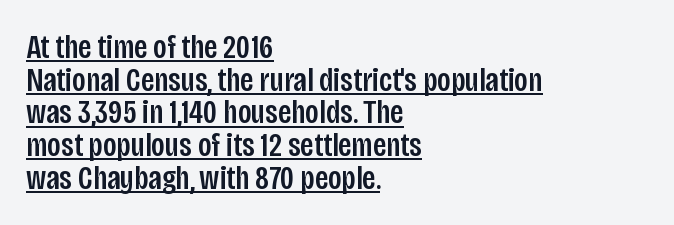
{"serif": "no", "italic": "no", "width": "condensed", "stroke_contrast": "low", "x_height": "large", "monospaced": "no", "underline": "yes", "align": "left", "line_spacing": "tight", "line_spacing_ratio": 0.96, "letter_spacing": "normal", "letter_spacing_em": 0.0, "glyph_px": 34}
